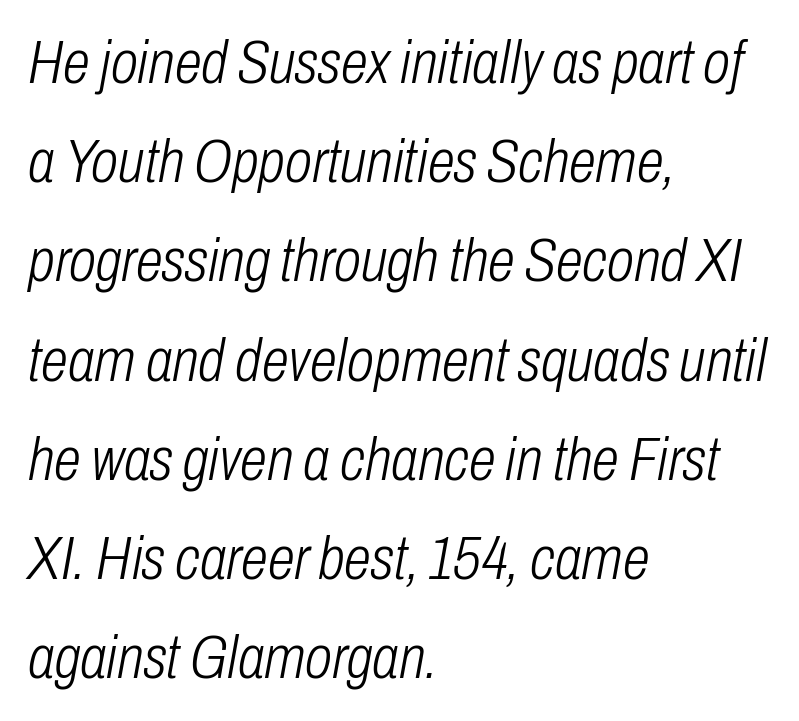
{"italic": "yes", "lean": "right", "slant_degrees": 10, "bold": "no", "weight": "light", "width": "condensed", "stroke_contrast": "low", "x_height": "medium", "monospaced": "no", "underline": "no", "align": "left", "line_spacing": "normal", "line_spacing_ratio": 1.6, "letter_spacing": "normal", "letter_spacing_em": 0.0, "glyph_px": 62}
